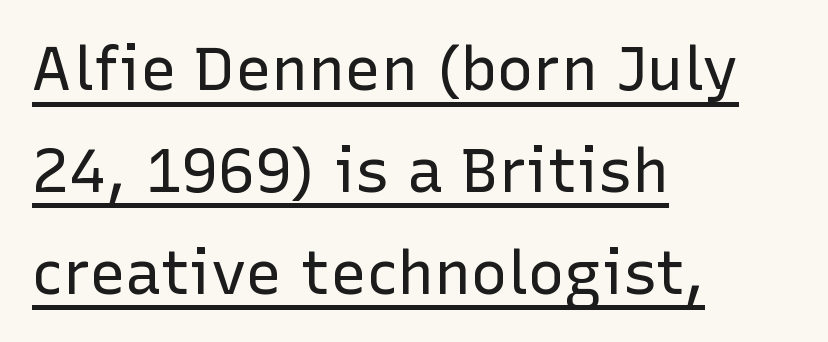
{"serif": "no", "italic": "no", "bold": "no", "weight": "regular", "width": "normal", "stroke_contrast": "low", "x_height": "medium", "monospaced": "no", "underline": "yes", "align": "left", "line_spacing": "normal", "line_spacing_ratio": 1.67, "letter_spacing": "normal", "letter_spacing_em": 0.0, "glyph_px": 61}
